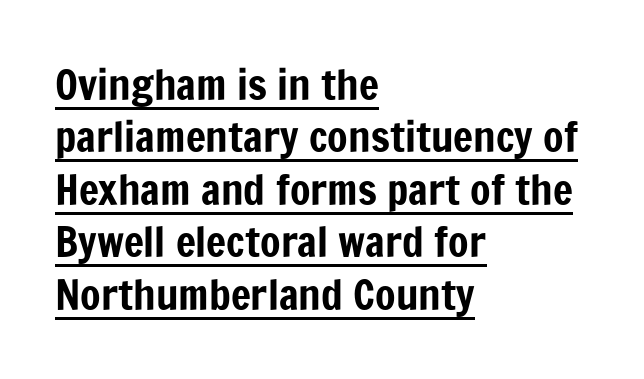
The image shows 42 px condensed sans-serif type, upright; set left-aligned, normal line spacing (1.25x), normal letter spacing, underlined; low stroke contrast and a medium x-height.
